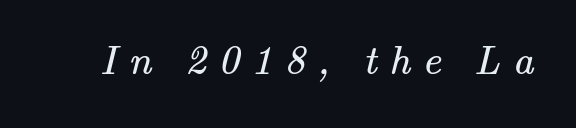
The image shows 41 px regular-weight serif type; set unusually wide letter spacing (+0.29 em), not underlined; medium stroke contrast and a small x-height.
